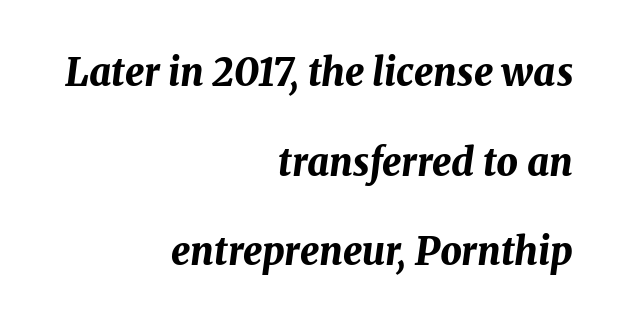
{"italic": "yes", "lean": "right", "slant_degrees": 8, "bold": "yes", "weight": "bold", "width": "normal", "stroke_contrast": "medium", "x_height": "medium", "monospaced": "no", "underline": "no", "align": "right", "line_spacing": "loose", "line_spacing_ratio": 2.36, "letter_spacing": "normal", "letter_spacing_em": 0.0, "glyph_px": 38}
